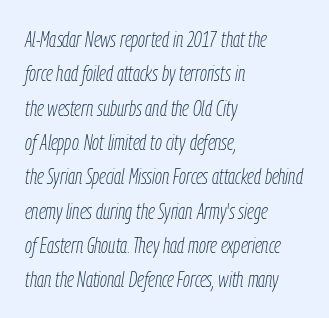
Q: Is the text bold? A: No.
Q: Is the text italic (slanted)? A: Yes, it leans right by about 9 degrees.
Q: Is the text underlined? A: No.
Q: How is the paragraph aligned? A: Left-aligned.
Q: Is the spacing between letters normal or unusually wide? A: Normal.
Q: Is the spacing between lines tight, normal or loose? A: Normal.
